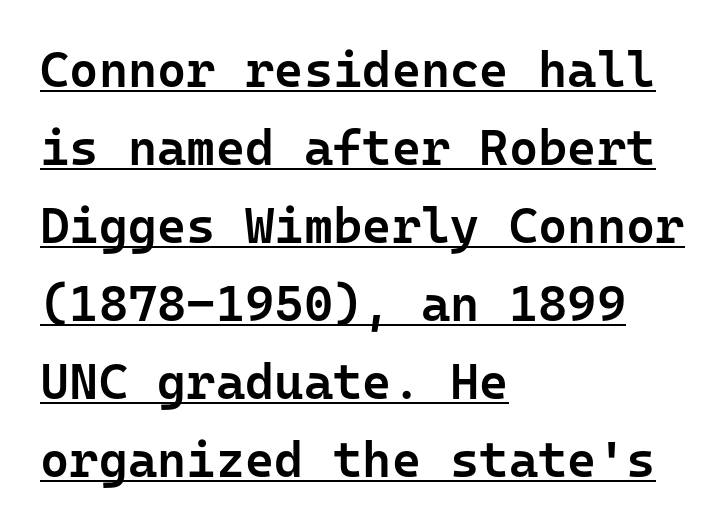
The specimen reads as upright at a glance. The type is set solid horizontally, with unmodified tracking. Classification — sans serif. The lines sit at an ordinary, default distance from one another.
